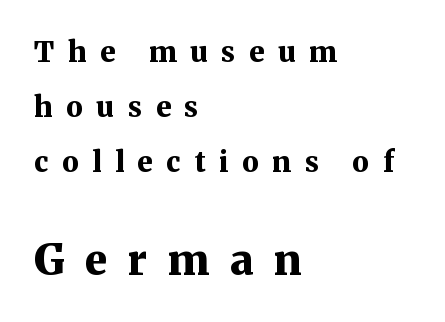
The lines are spread far apart with generous leading. Here the glyphs are tracked loosely, breaking word shapes into spaced letters. No italicization has been applied; the sample stays upright. The baseline area is clear.
